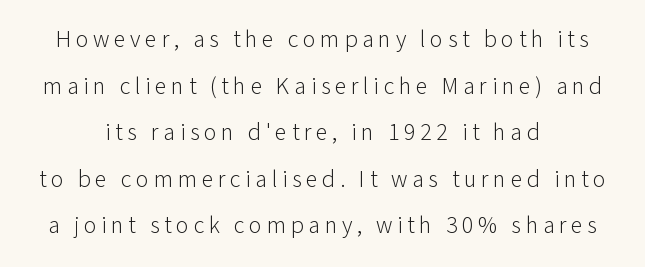
The image shows 24 px text type, upright; set centered, loose line spacing (1.94x), not underlined.
